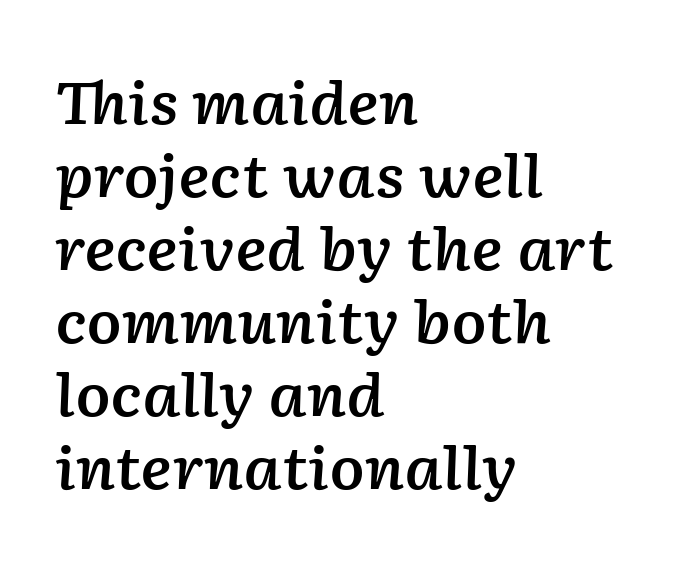
In CSS terms this would be text-align: left. Weight: semibold (demi). The rendering uses a moderate line-height, typical for paragraphs. Letters rest on an invisible, unmarked baseline. Here the designer chose a conventional face with non-uniform glyph widths.
